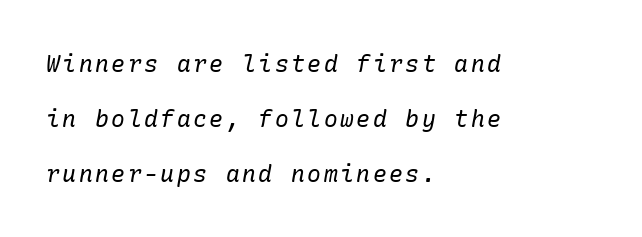
Any mark beneath the type? The region is blank. The typesetter chose a ragged-right arrangement here. Yep, that's italic — everything's leaning. Ink coverage per letter is moderate at most. The designer dialed line spacing up above the default.
